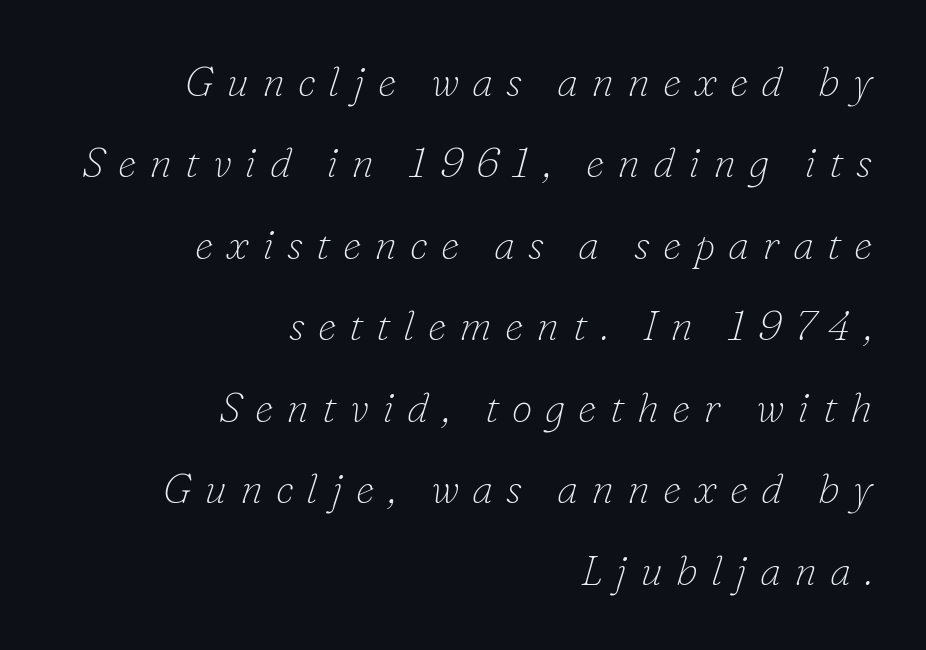
The image shows 42 px thin serif type, italic (leaning right); set right-aligned, loose line spacing (1.94x), unusually wide letter spacing (+0.31 em), not underlined; low stroke contrast and a small x-height.
